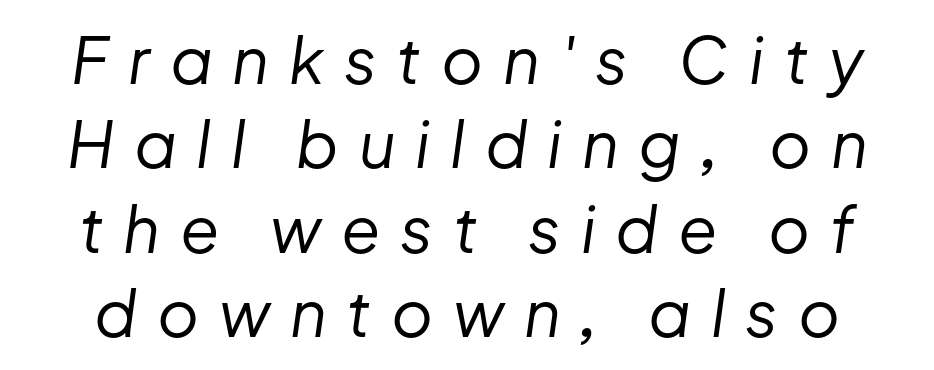
Spacing verdict: proportional, widths tailored to each character. Each stroke keeps to a modest, everyday thickness or less. There's an unmistakable incline to the writing here. Someone cranked the tracking dial way up on this one. Reading down the column, the eye jumps a familiar distance to each next line.
